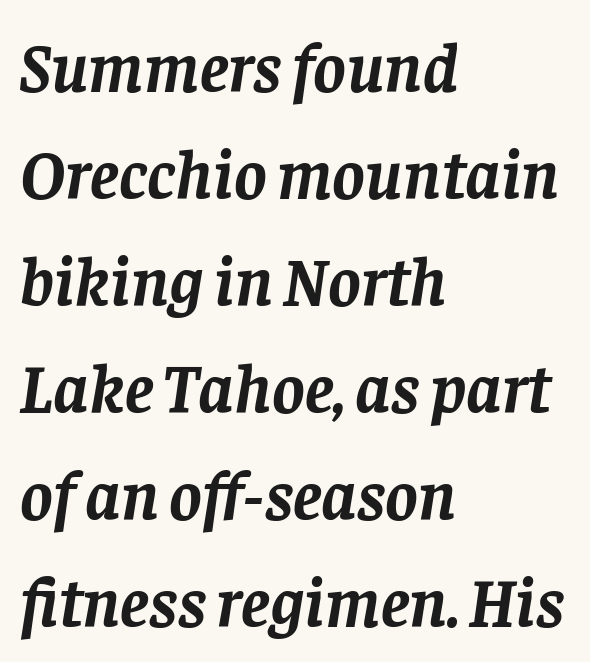
Q: Is the text bold? A: Yes.
Q: Is the text italic (slanted)? A: Yes, it leans right by about 8 degrees.
Q: Is the typeface a serif or a sans-serif typeface? A: Serif.
Q: Is the text underlined? A: No.
Q: How is the paragraph aligned? A: Left-aligned.
Q: Is the spacing between letters normal or unusually wide? A: Normal.
Q: Is the spacing between lines tight, normal or loose? A: Normal.
Q: Width (condensed, normal, or wide)? A: Normal.
Q: Stroke contrast? A: Low.
Q: x-height? A: Large.
Q: Monospaced? A: No.
